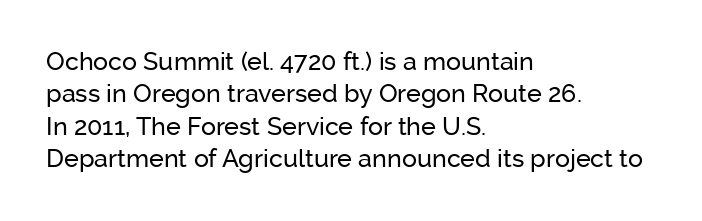
The image shows 25 px text type, upright; set left-aligned, normal line spacing (1.3x), normal letter spacing, not underlined.
